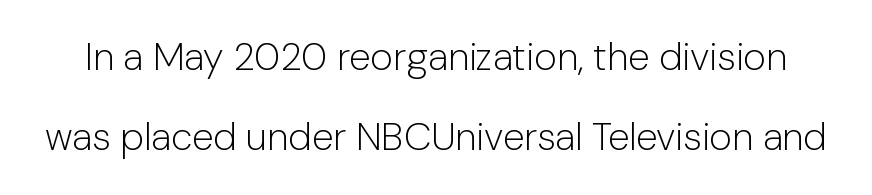
The letterforms sit shoulder to shoulder at normal distance. Is this a sans? Yes — the strokes have no serifs. The strip under each line holds only bare page. These lines are rendered in a variable-pitch font.
